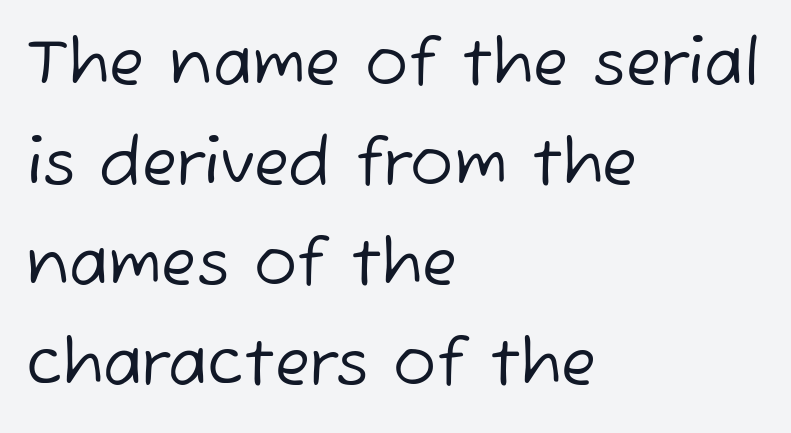
Heft: none added — not bold. Examine the stroke ends and you'll find no serifs. All the whitespace from short lines collects on the right. The line-height multiplier appears to be the usual default. Varying glyph widths throughout — classic text-font behaviour.
